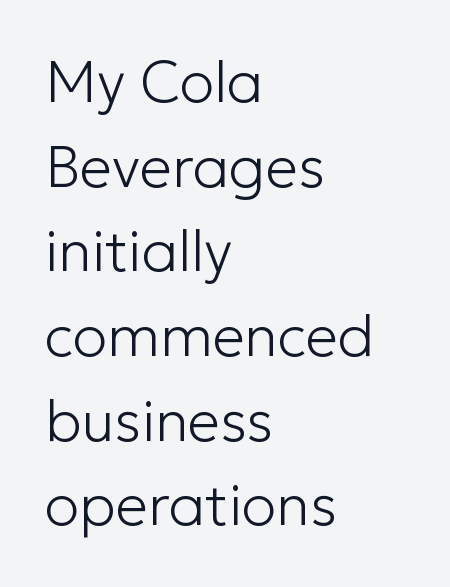
The image shows 58 px light sans-serif type, upright; set left-aligned, normal line spacing (1.46x), normal letter spacing, not underlined; low stroke contrast and a medium x-height.
